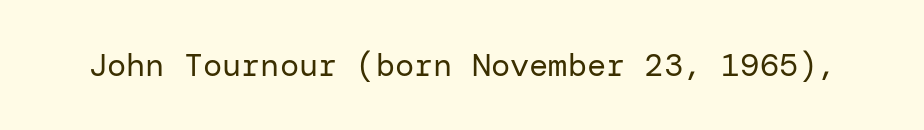
The image shows 32 px regular-weight sans-serif type, upright; set normal letter spacing, not underlined; low stroke contrast and a medium x-height.
